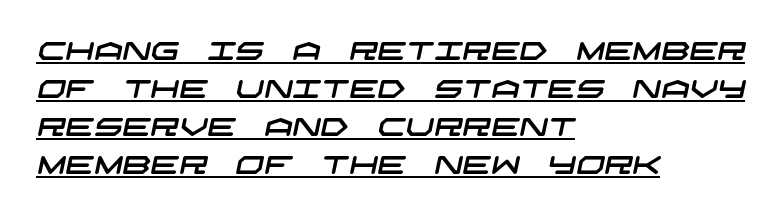
The image shows 25 px text type; set left-aligned, normal line spacing (1.52x), normal letter spacing, underlined.
